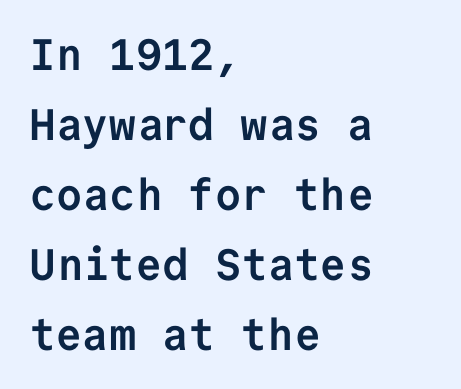
{"serif": "no", "italic": "no", "bold": "yes", "weight": "semibold", "width": "normal", "stroke_contrast": "low", "x_height": "medium", "monospaced": "yes", "underline": "no", "align": "left", "line_spacing": "normal", "line_spacing_ratio": 1.59, "letter_spacing": "normal", "letter_spacing_em": 0.0, "glyph_px": 44}
